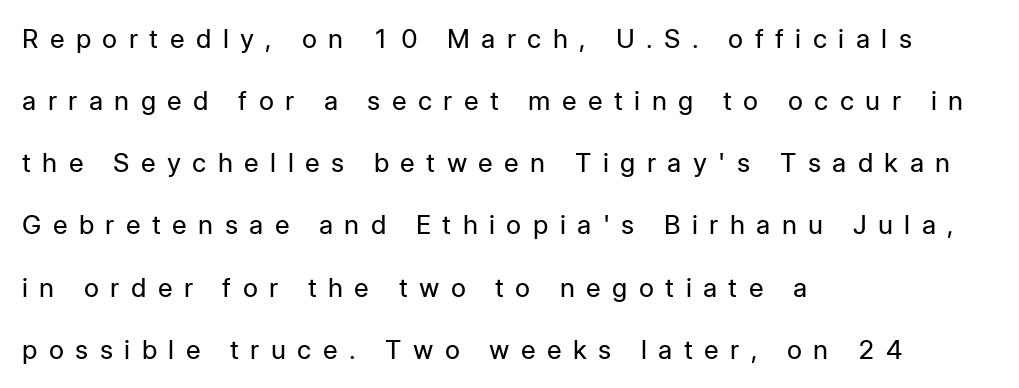
The words here are not underlined. Observe the wide spacing: letters keep a clear distance from each other. Think standard paragraph weight, or any step lighter than that. Quick note: not italic, upright.
